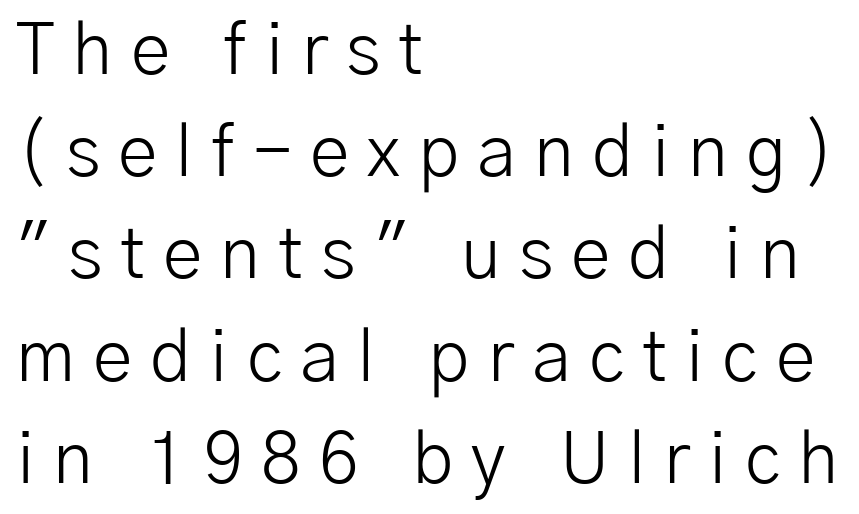
The image shows 72 px light sans-serif type, upright; set left-aligned, normal line spacing (1.42x), unusually wide letter spacing (+0.25 em), not underlined; low stroke contrast and a medium x-height.
